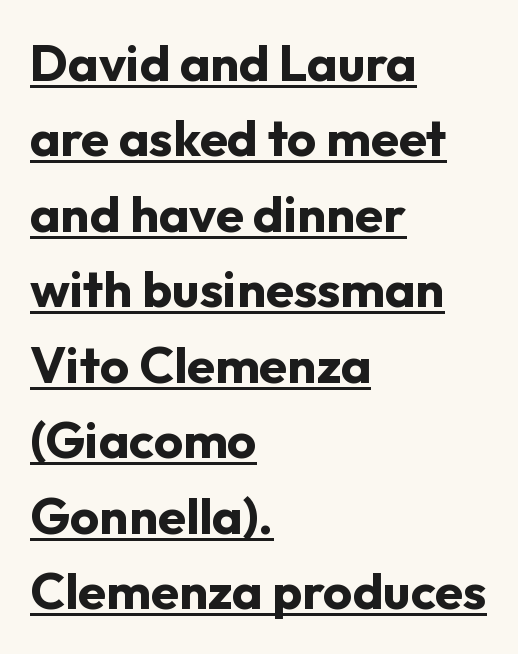
The specimen reads as upright at a glance. The lines sit at an ordinary, default distance from one another. Each line starts at the same left margin while the right side varies. Check the space under the baseline: a stroke is drawn there. Plenty of ink on the page — the face is bold. A typesetter would label this face a sans.
